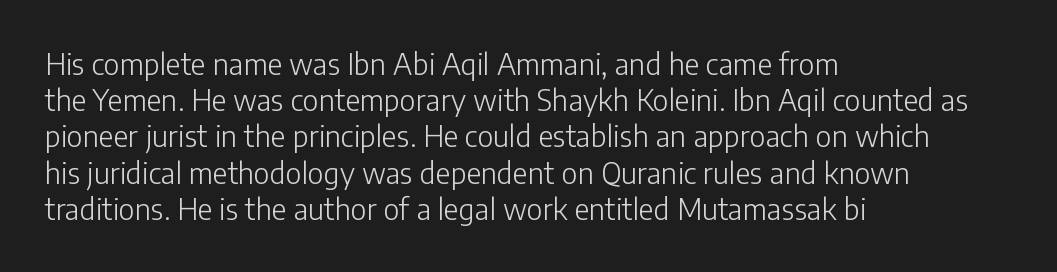
{"serif": "no", "italic": "no", "bold": "no", "weight": "light", "width": "normal", "stroke_contrast": "low", "x_height": "medium", "monospaced": "no", "underline": "no", "align": "left", "line_spacing": "normal", "line_spacing_ratio": 1.25, "letter_spacing": "normal", "letter_spacing_em": 0.0, "glyph_px": 29}
